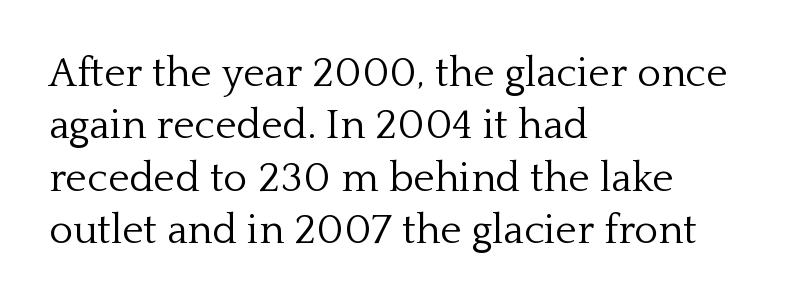
Q: Is the text bold? A: No.
Q: Is the text italic (slanted)? A: No, it is upright.
Q: Is the typeface a serif or a sans-serif typeface? A: Serif.
Q: Is the text underlined? A: No.
Q: How is the paragraph aligned? A: Left-aligned.
Q: Is the spacing between letters normal or unusually wide? A: Normal.
Q: Is the spacing between lines tight, normal or loose? A: Normal.
Q: Width (condensed, normal, or wide)? A: Normal.
Q: Stroke contrast? A: Low.
Q: x-height? A: Medium.
Q: Monospaced? A: No.
